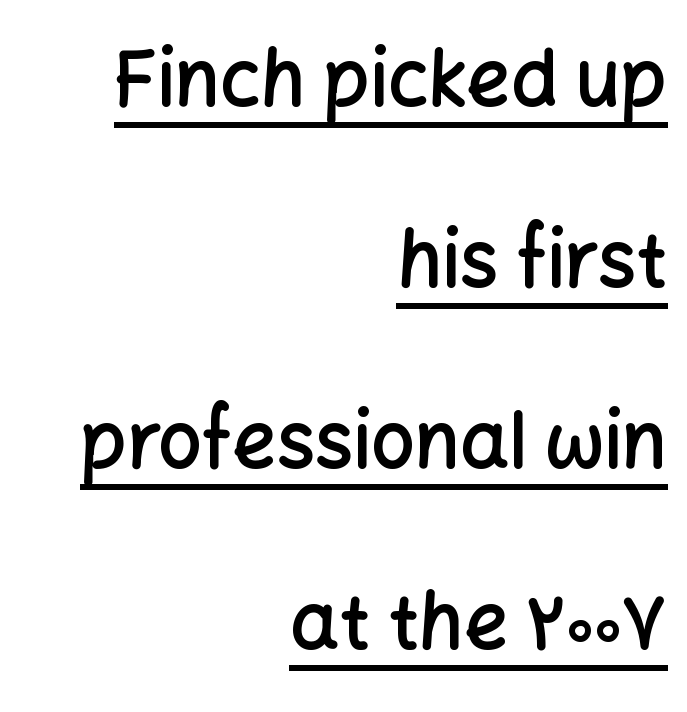
The image shows 77 px semibold sans-serif type, upright; set right-aligned, loose line spacing (2.35x), normal letter spacing, underlined; low stroke contrast and a medium x-height.
